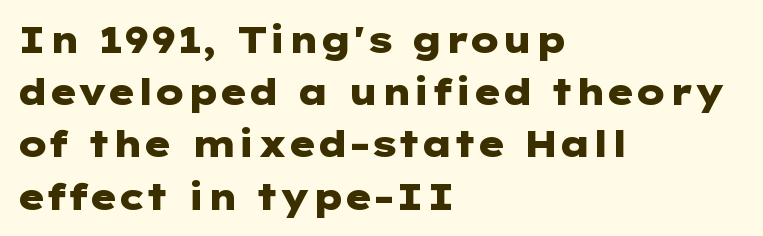
Q: Is the text bold? A: Yes.
Q: Is the text italic (slanted)? A: No, it is upright.
Q: Is the typeface a serif or a sans-serif typeface? A: Sans-serif.
Q: Is the text underlined? A: No.
Q: How is the paragraph aligned? A: Left-aligned.
Q: Is the spacing between letters normal or unusually wide? A: Normal.
Q: Is the spacing between lines tight, normal or loose? A: Normal.
Q: Width (condensed, normal, or wide)? A: Wide.
Q: Stroke contrast? A: Low.
Q: x-height? A: Medium.
